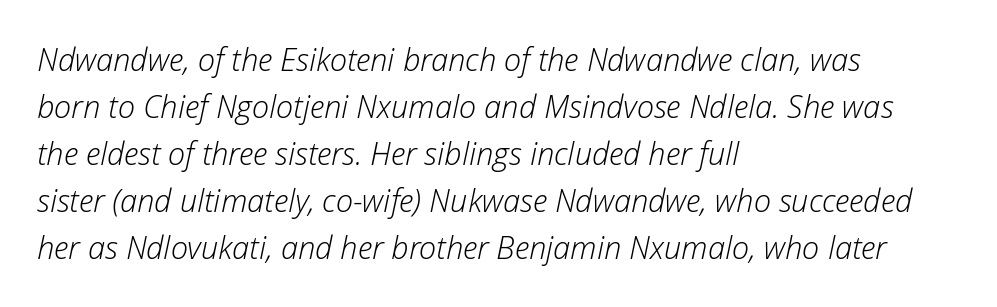
{"italic": "yes", "lean": "right", "slant_degrees": 12, "bold": "no", "weight": "light", "width": "normal", "stroke_contrast": "low", "x_height": "medium", "monospaced": "no", "underline": "no", "align": "left", "line_spacing": "normal", "line_spacing_ratio": 1.52, "letter_spacing": "normal", "letter_spacing_em": 0.0, "glyph_px": 31}
